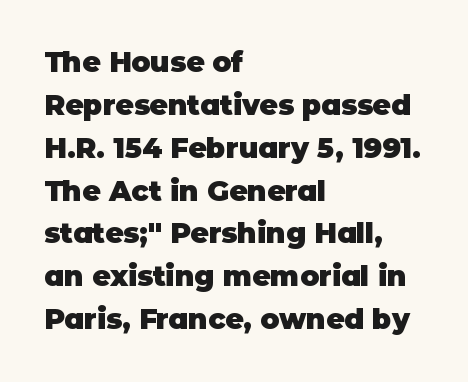
Q: Is the text bold? A: Yes.
Q: Is the text italic (slanted)? A: No, it is upright.
Q: Is the typeface a serif or a sans-serif typeface? A: Sans-serif.
Q: Is the text underlined? A: No.
Q: How is the paragraph aligned? A: Left-aligned.
Q: Is the spacing between letters normal or unusually wide? A: Normal.
Q: Is the spacing between lines tight, normal or loose? A: Normal.
Q: Width (condensed, normal, or wide)? A: Normal.
Q: Stroke contrast? A: Low.
Q: x-height? A: Large.
Q: Monospaced? A: No.
